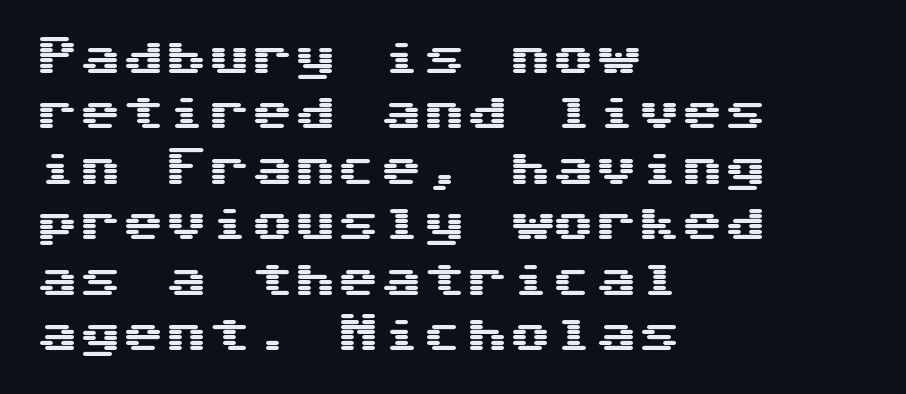
Does the copy run flush right? No — it runs flush left. Lines of text with bare space underneath. Type style note: lacks serifs. The passage shown has conventional tracking throughout.
